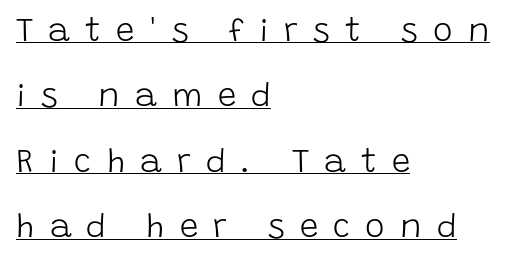
Q: Is the text bold? A: No.
Q: Is the text italic (slanted)? A: No, it is upright.
Q: Is the typeface a serif or a sans-serif typeface? A: Sans-serif.
Q: Is the text underlined? A: Yes.
Q: How is the paragraph aligned? A: Left-aligned.
Q: Is the spacing between letters normal or unusually wide? A: Unusually wide.
Q: Is the spacing between lines tight, normal or loose? A: Loose.
Q: Width (condensed, normal, or wide)? A: Normal.
Q: Stroke contrast? A: Low.
Q: x-height? A: Large.
Q: Monospaced? A: No.
